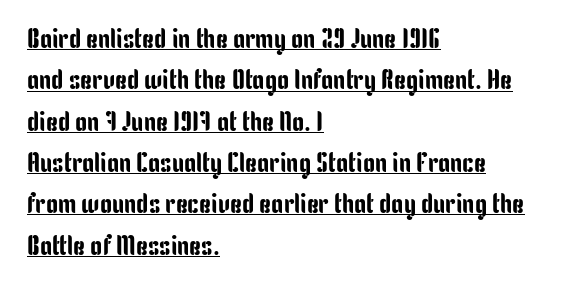
{"italic": "no", "underline": "yes", "align": "left", "line_spacing": "normal", "line_spacing_ratio": 1.53, "letter_spacing": "normal", "letter_spacing_em": 0.0, "glyph_px": 27}
